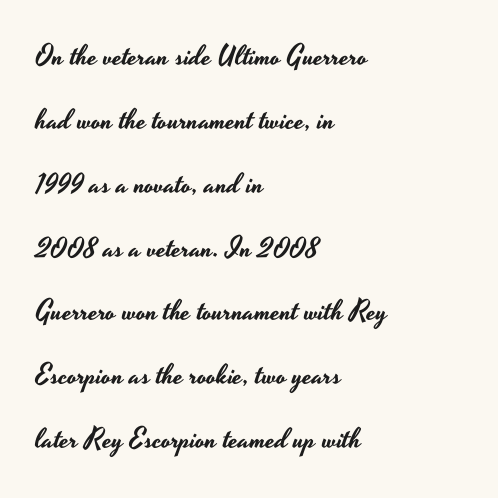
{"serif": "no", "width": "wide", "stroke_contrast": "low", "x_height": "small", "monospaced": "no", "underline": "no", "align": "left", "line_spacing": "loose", "line_spacing_ratio": 2.28, "letter_spacing": "normal", "letter_spacing_em": 0.0, "glyph_px": 28}
